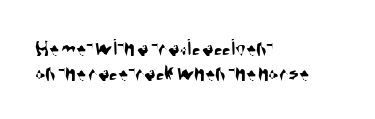
{"underline": "no", "align": "left", "line_spacing": "tight", "line_spacing_ratio": 1.04, "letter_spacing": "normal", "letter_spacing_em": 0.0, "glyph_px": 24}
